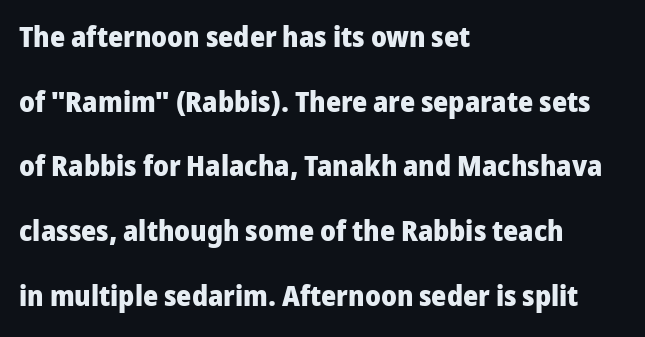
Its strokes are broad and dark, the hallmark of bold type. Note the varied advance widths — an 'i' is clearly narrower than an 'm'. Between one letter and the next there's only the usual sliver of space. Honestly, there is no underline to notice here at all. Unlike a traditional serif, this face leaves its strokes unadorned. Horizontal bands of white between lines are thick stripes.
